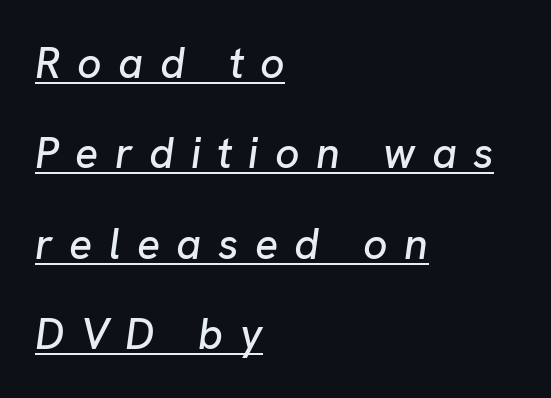
{"italic": "yes", "lean": "right", "slant_degrees": 8, "width": "normal", "stroke_contrast": "low", "x_height": "medium", "monospaced": "no", "underline": "yes", "align": "left", "line_spacing": "loose", "line_spacing_ratio": 2.1, "letter_spacing": "wide", "letter_spacing_em": 0.38, "glyph_px": 43}
